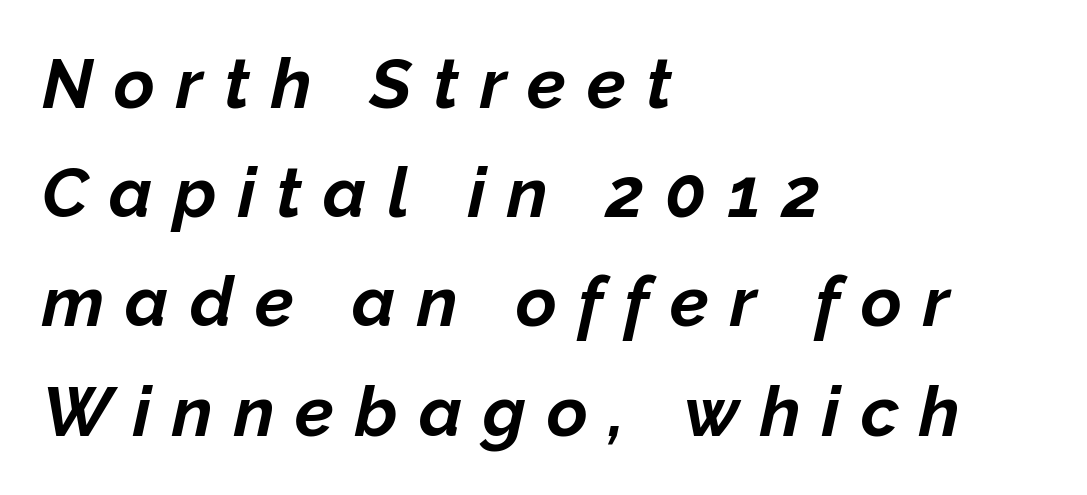
{"italic": "yes", "lean": "right", "slant_degrees": 12, "bold": "yes", "weight": "bold", "width": "normal", "stroke_contrast": "low", "x_height": "medium", "monospaced": "no", "underline": "no", "align": "left", "line_spacing": "normal", "line_spacing_ratio": 1.56, "letter_spacing": "wide", "letter_spacing_em": 0.3, "glyph_px": 70}
